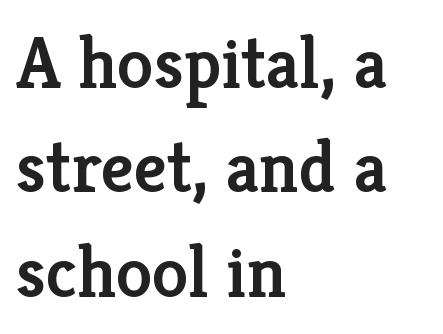
Q: Is the text bold? A: Semi-bold.
Q: Is the text italic (slanted)? A: No, it is upright.
Q: Is the typeface a serif or a sans-serif typeface? A: Serif.
Q: Is the text underlined? A: No.
Q: How is the paragraph aligned? A: Left-aligned.
Q: Is the spacing between letters normal or unusually wide? A: Normal.
Q: Is the spacing between lines tight, normal or loose? A: Normal.
Q: Width (condensed, normal, or wide)? A: Normal.
Q: Stroke contrast? A: Low.
Q: x-height? A: Medium.
Q: Monospaced? A: No.
